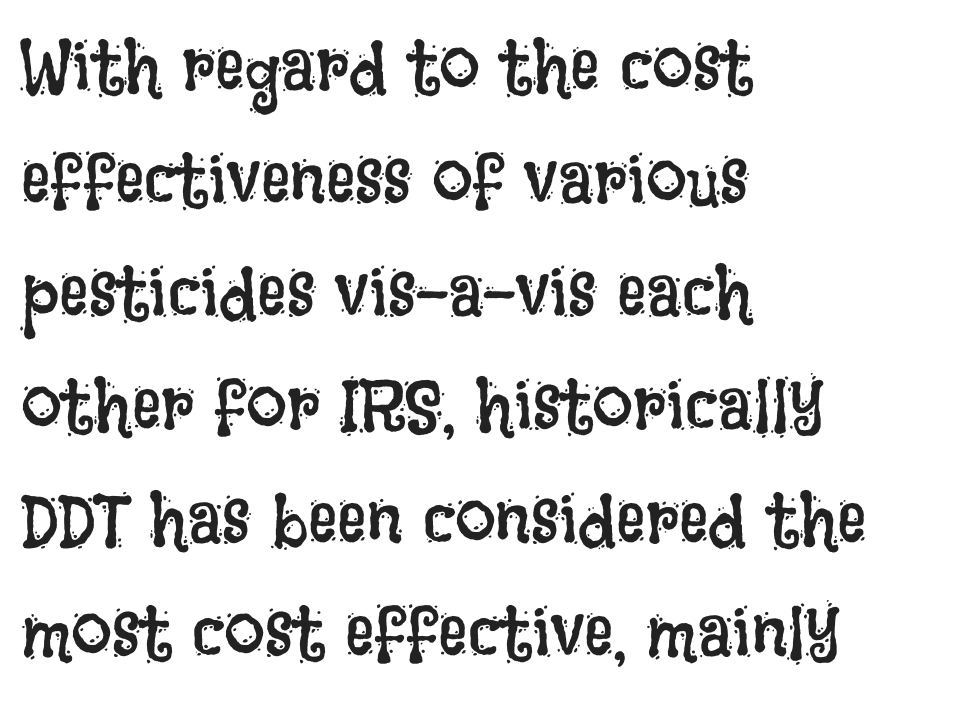
Q: Is the text bold? A: No.
Q: Is the text italic (slanted)? A: No, it is upright.
Q: Is the text underlined? A: No.
Q: How is the paragraph aligned? A: Left-aligned.
Q: Is the spacing between letters normal or unusually wide? A: Normal.
Q: Is the spacing between lines tight, normal or loose? A: Normal.
Q: Width (condensed, normal, or wide)? A: Condensed.
Q: Stroke contrast? A: Low.
Q: x-height? A: Large.
Q: Monospaced? A: No.
